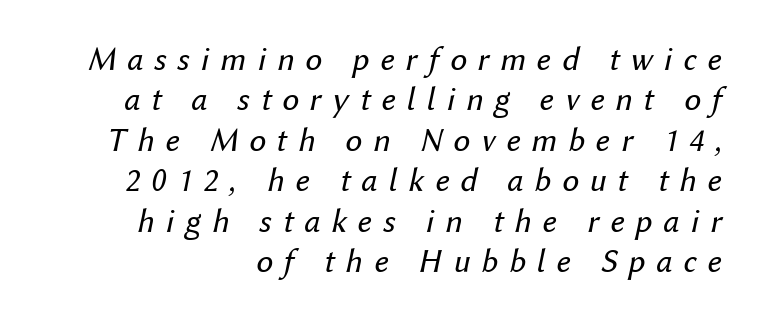
The image shows 34 px regular-weight type, italic (leaning right); set line spacing 1.19x, unusually wide letter spacing (+0.32 em), not underlined; medium stroke contrast and a medium x-height.
